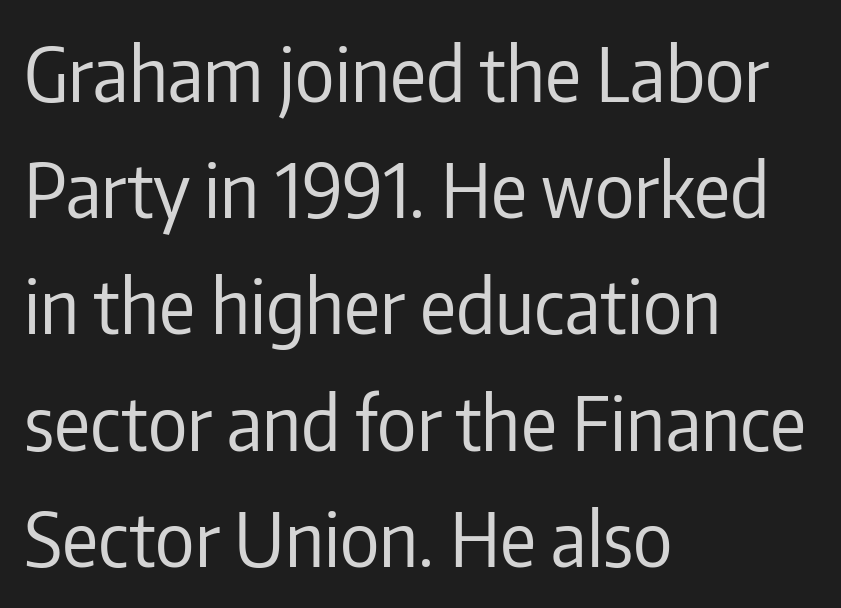
The image shows 75 px regular-weight, condensed sans-serif type, upright; set left-aligned, normal line spacing (1.55x), normal letter spacing, not underlined; low stroke contrast and a medium x-height.
